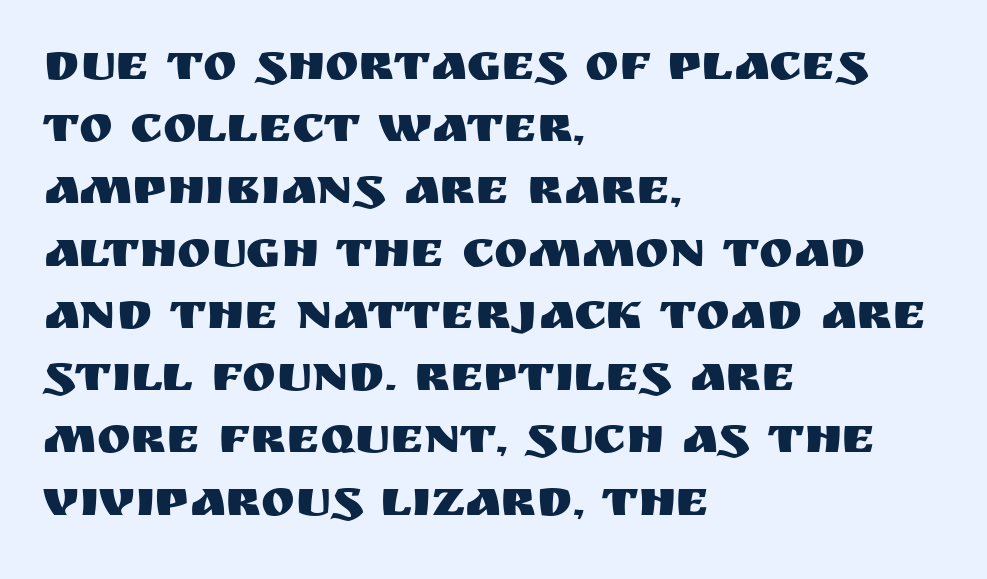
Q: Is the text italic (slanted)? A: No, it is upright.
Q: Is the typeface a serif or a sans-serif typeface? A: Sans-serif.
Q: Is the text underlined? A: No.
Q: How is the paragraph aligned? A: Left-aligned.
Q: Is the spacing between letters normal or unusually wide? A: Normal.
Q: Width (condensed, normal, or wide)? A: Normal.
Q: Stroke contrast? A: Medium.
Q: x-height? A: Large.
Q: Monospaced? A: No.
